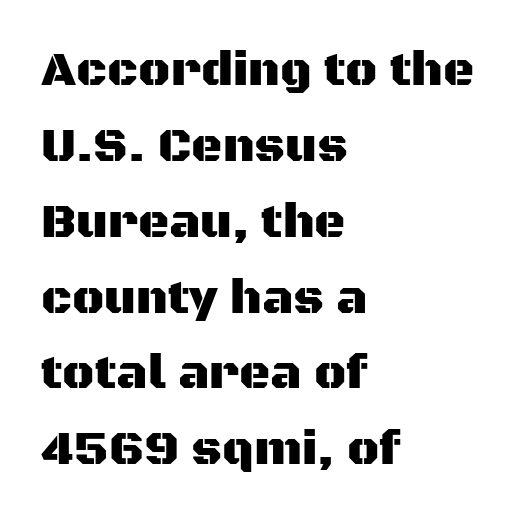
The image shows 48 px sans-serif type, upright; set left-aligned, normal line spacing (1.58x), normal letter spacing, not underlined; medium stroke contrast and a large x-height.
